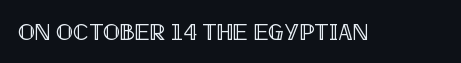
Q: Is the text italic (slanted)? A: No, it is upright.
Q: Is the text underlined? A: No.
Q: Is the spacing between letters normal or unusually wide? A: Normal.
